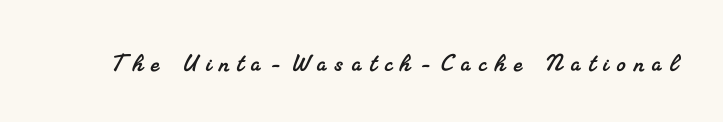
Q: Is the typeface a serif or a sans-serif typeface? A: Serif.
Q: Is the text underlined? A: No.
Q: Is the spacing between letters normal or unusually wide? A: Unusually wide.
Q: Width (condensed, normal, or wide)? A: Normal.
Q: Stroke contrast? A: Medium.
Q: x-height? A: Small.
Q: Monospaced? A: No.
